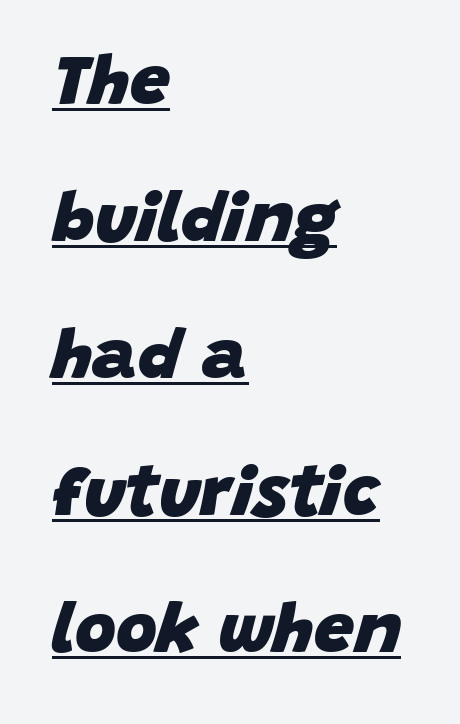
{"italic": "yes", "lean": "right", "slant_degrees": 15, "bold": "yes", "weight": "heavy", "width": "normal", "stroke_contrast": "low", "x_height": "large", "monospaced": "no", "underline": "yes", "align": "left", "line_spacing": "loose", "line_spacing_ratio": 1.93, "letter_spacing": "normal", "letter_spacing_em": 0.0, "glyph_px": 71}
